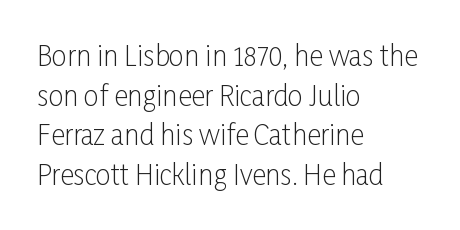
The image shows 27 px text type, upright; set left-aligned, normal line spacing (1.47x), normal letter spacing, not underlined.
